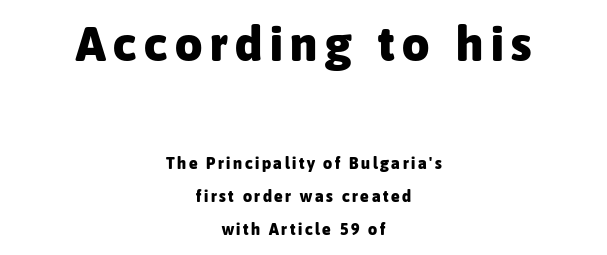
The image shows 48 px heavy sans-serif type, upright; set centered, loose line spacing (2.07x), not underlined; the first (top) block is 3.0x larger; low stroke contrast and a medium x-height.
